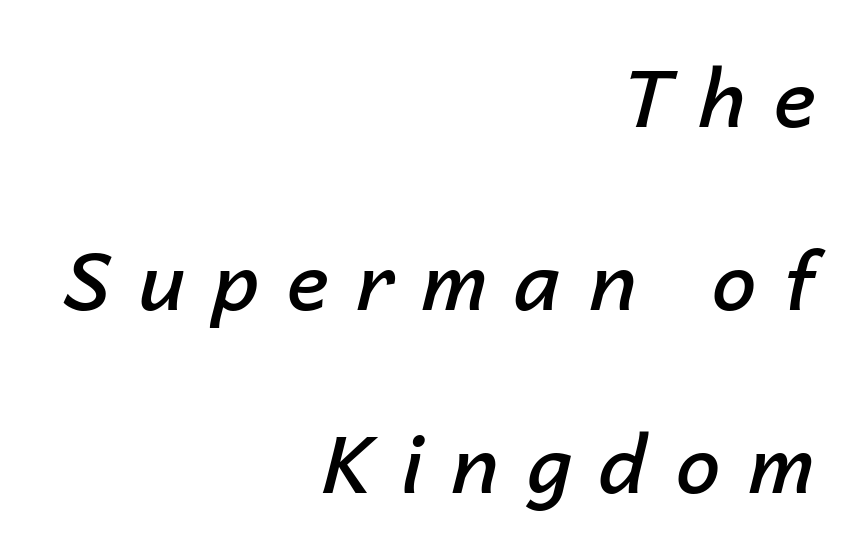
{"italic": "yes", "lean": "right", "slant_degrees": 14, "bold": "semi", "weight": "semibold", "width": "normal", "stroke_contrast": "low", "x_height": "medium", "monospaced": "no", "underline": "no", "align": "right", "line_spacing": "loose", "line_spacing_ratio": 2.29, "letter_spacing": "wide", "letter_spacing_em": 0.34, "glyph_px": 80}
